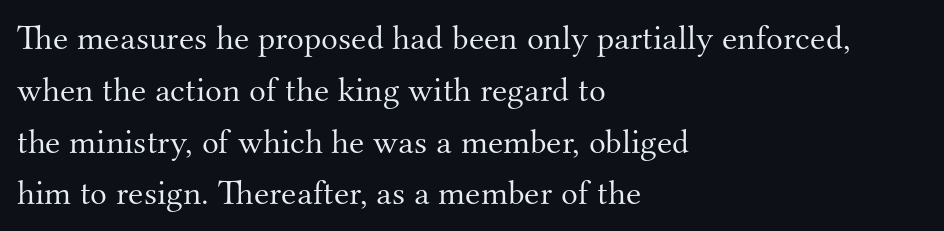
The image shows 35 px light serif type, upright; set left-aligned, normal line spacing (1.48x), normal letter spacing, not underlined; medium stroke contrast and a small x-height.
